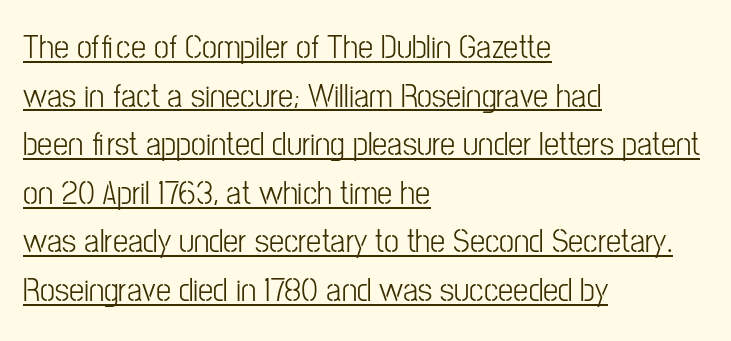
Regular leading. The axis of the letterforms is exactly vertical. Horizontally, the lines are justified to the leading edge only. The passage shown is typeset with a sans-serif family.
